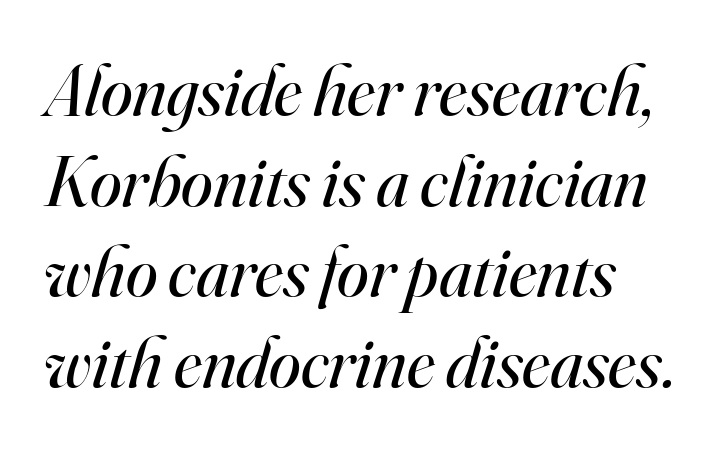
Looking at the ascenders, they clearly lean. Notice how the passage keeps a crisp vertical edge on the left only. Weight class: somewhere from thin through regular. Plain, unruled lines of type. Interline gaps are of average width in this sample.
